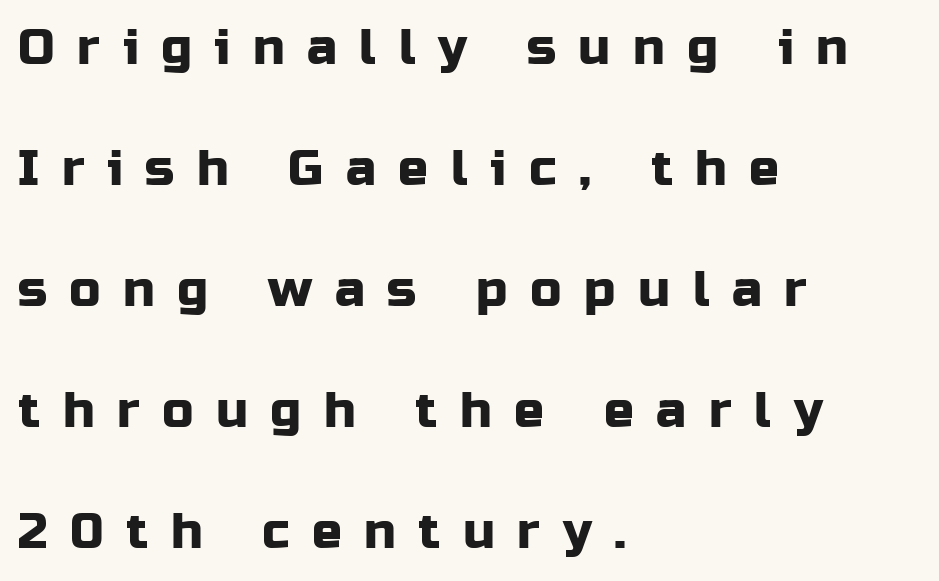
{"serif": "no", "italic": "no", "width": "normal", "stroke_contrast": "low", "x_height": "medium", "monospaced": "no", "underline": "no", "align": "left", "line_spacing": "loose", "line_spacing_ratio": 2.42, "letter_spacing": "wide", "letter_spacing_em": 0.45, "glyph_px": 50}
